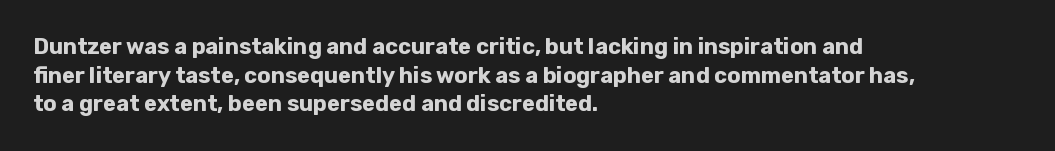
Teacher's note: observe the even left margin — that is flush-left alignment. You can tell it's not italic because the verticals are truly vertical. Words float on clear page, feet unadorned. The letterforms sit shoulder to shoulder at normal distance.
